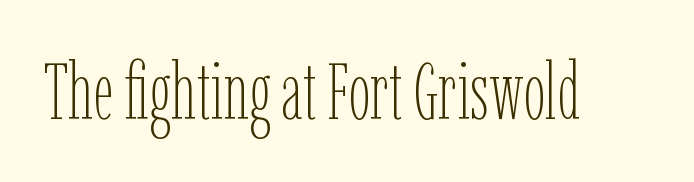
Q: Is the text bold? A: No.
Q: Is the text italic (slanted)? A: No, it is upright.
Q: Is the text underlined? A: No.
Q: Is the spacing between letters normal or unusually wide? A: Normal.
Q: Width (condensed, normal, or wide)? A: Condensed.
Q: Stroke contrast? A: Low.
Q: x-height? A: Medium.
Q: Monospaced? A: No.
